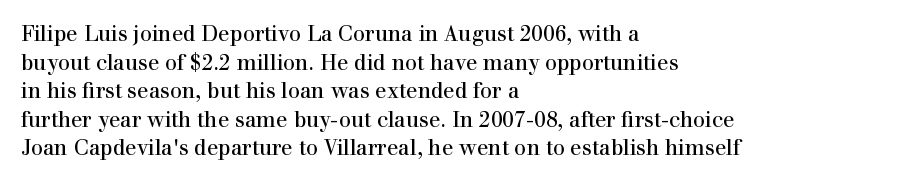
Line beginnings align vertically; line endings do not. Whoever set this chose a conventional vertical rhythm. Stroke mass is kept to a normal reading level or below. Nobody touched the tracking dial on this one.
